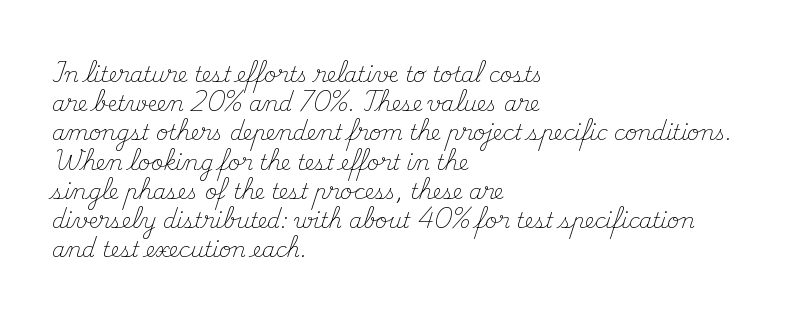
Q: Is the text bold? A: No.
Q: Is the text italic (slanted)? A: Yes.
Q: Is the text underlined? A: No.
Q: How is the paragraph aligned? A: Left-aligned.
Q: Is the spacing between letters normal or unusually wide? A: Normal.
Q: Is the spacing between lines tight, normal or loose? A: Normal.
